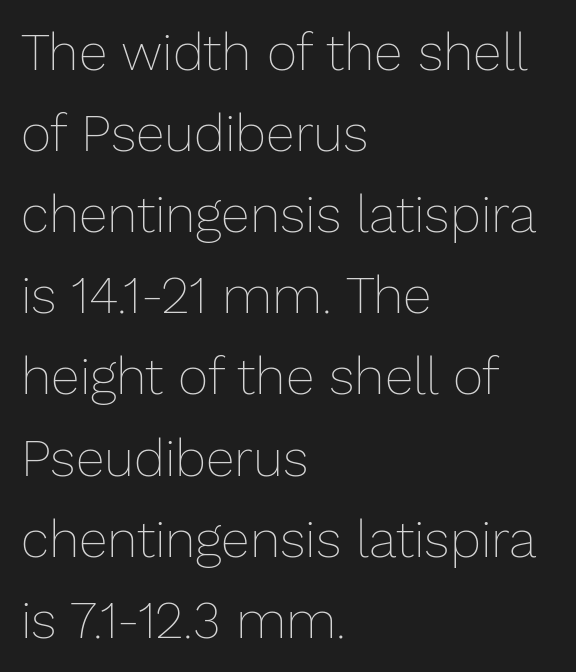
The image shows 52 px thin type, upright; set left-aligned, normal line spacing (1.56x), normal letter spacing, not underlined; low stroke contrast and a medium x-height.
